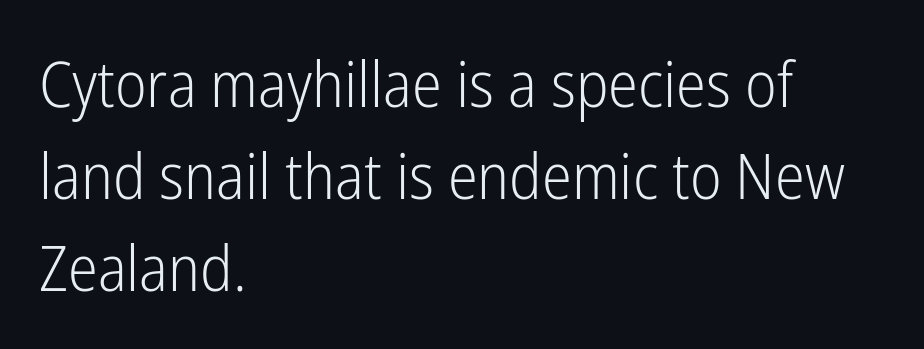
Casual observation: everything's shoved over to the left. The face used here is a sans, in the tradition of grotesques and geometrics. The rows are spaced the way most documents space them. The weight tops out at a normal text grade. This sample uses plain, unmodified letter spacing. Each letter keeps its own natural width here, so spacing adapts to shape.
